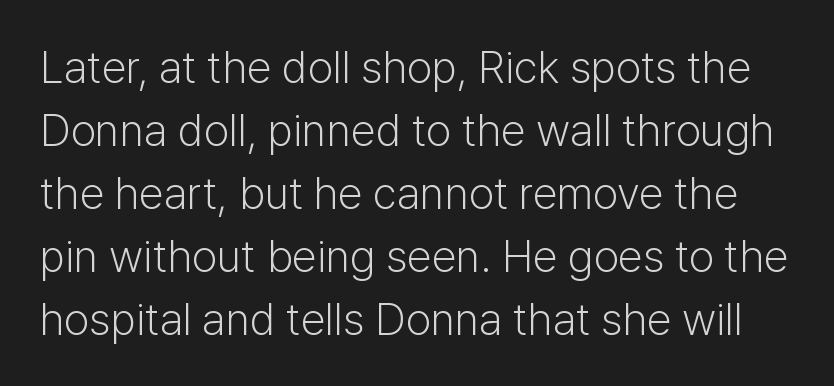
The image shows 45 px light sans-serif type, upright; set normal line spacing (1.4x), normal letter spacing, not underlined; low stroke contrast and a medium x-height.
